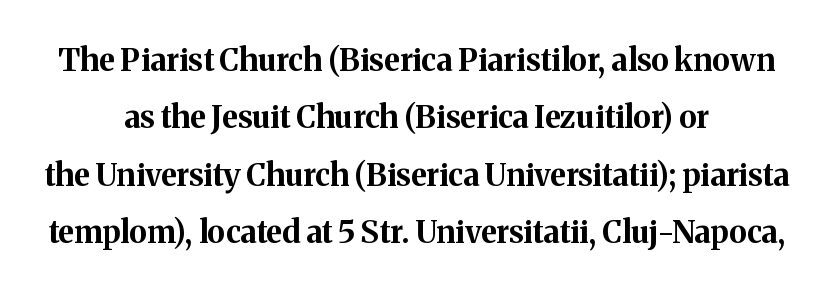
{"serif": "yes", "italic": "no", "bold": "yes", "weight": "bold", "width": "normal", "stroke_contrast": "medium", "x_height": "medium", "monospaced": "no", "underline": "no", "align": "center", "line_spacing_ratio": 1.85, "letter_spacing": "normal", "letter_spacing_em": 0.0, "glyph_px": 31}
